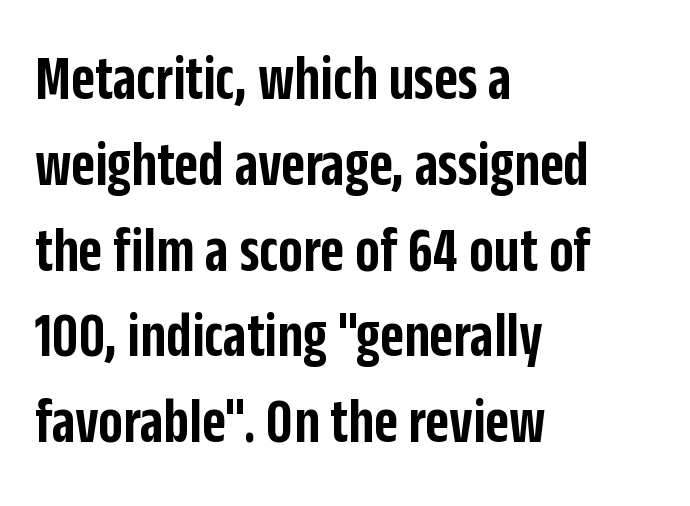
Q: Is the text bold? A: Semi-bold.
Q: Is the text italic (slanted)? A: No, it is upright.
Q: Is the typeface a serif or a sans-serif typeface? A: Sans-serif.
Q: Is the text underlined? A: No.
Q: How is the paragraph aligned? A: Left-aligned.
Q: Is the spacing between letters normal or unusually wide? A: Normal.
Q: Is the spacing between lines tight, normal or loose? A: Normal.
Q: Width (condensed, normal, or wide)? A: Condensed.
Q: Stroke contrast? A: Low.
Q: x-height? A: Large.
Q: Monospaced? A: No.
